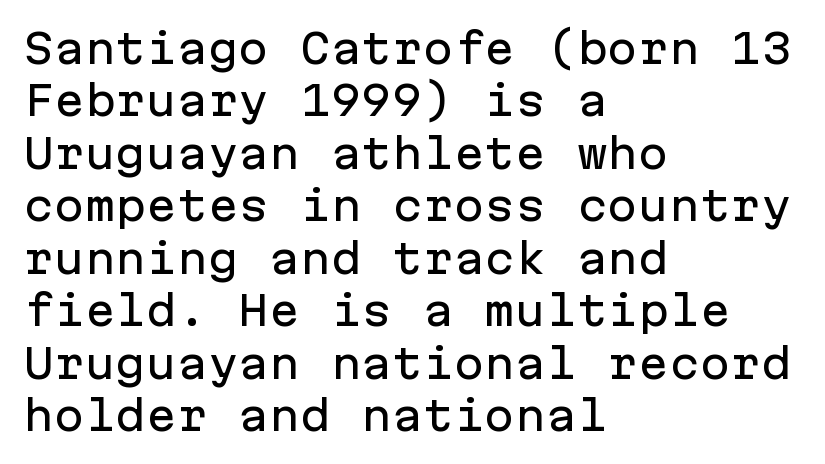
Here the glyphs are tracked normally, forming tight word shapes. One glance says typical: line gaps are just what's usual. In terms of posture, this sample is upright. Horizontally, the lines are justified to the leading edge only.
